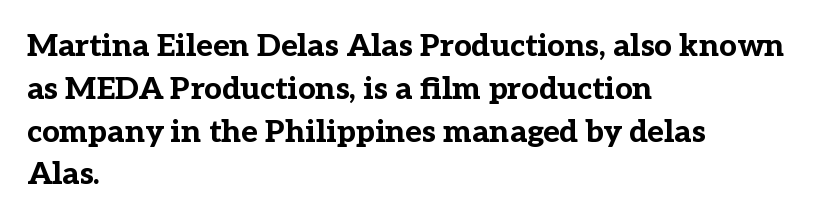
Q: Is the text bold? A: Yes.
Q: Is the text italic (slanted)? A: No, it is upright.
Q: Is the typeface a serif or a sans-serif typeface? A: Serif.
Q: Is the text underlined? A: No.
Q: How is the paragraph aligned? A: Left-aligned.
Q: Is the spacing between letters normal or unusually wide? A: Normal.
Q: Is the spacing between lines tight, normal or loose? A: Normal.
Q: Width (condensed, normal, or wide)? A: Normal.
Q: Stroke contrast? A: Low.
Q: x-height? A: Medium.
Q: Monospaced? A: No.
